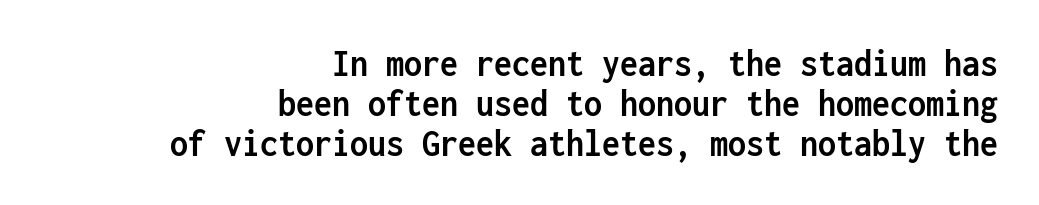
{"serif": "no", "italic": "no", "bold": "yes", "weight": "semibold", "width": "condensed", "stroke_contrast": "low", "x_height": "medium", "monospaced": "yes", "underline": "no", "align": "right", "line_spacing": "tight", "line_spacing_ratio": 1.0, "letter_spacing": "normal", "letter_spacing_em": 0.0, "glyph_px": 40}
